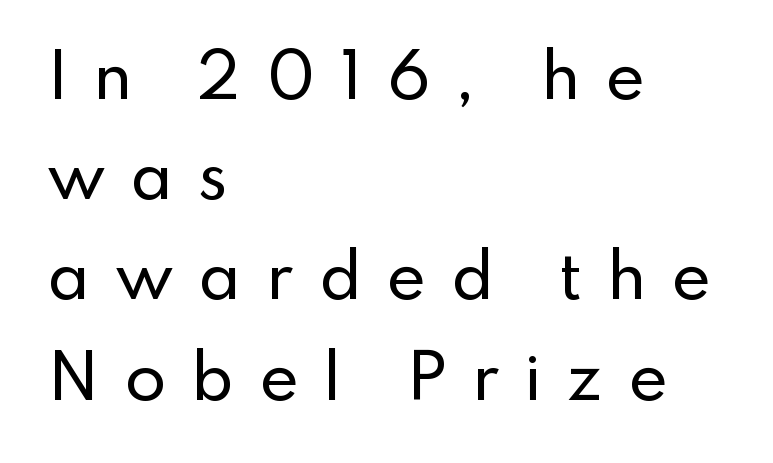
{"serif": "no", "italic": "no", "width": "normal", "stroke_contrast": "low", "x_height": "small", "monospaced": "no", "underline": "no", "align": "left", "line_spacing": "normal", "line_spacing_ratio": 1.67, "letter_spacing": "wide", "letter_spacing_em": 0.41, "glyph_px": 60}
